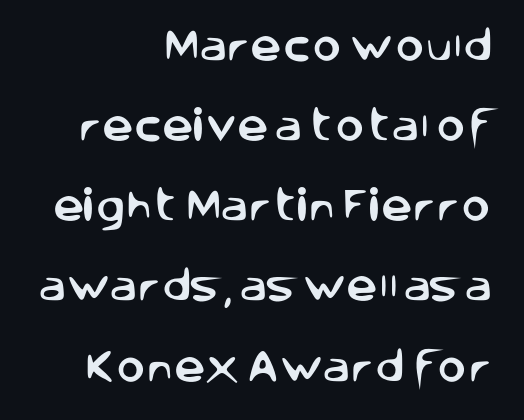
The image shows 35 px sans-serif type, upright; set right-aligned, loose line spacing (2.29x), normal letter spacing, not underlined; low stroke contrast and a large x-height.
